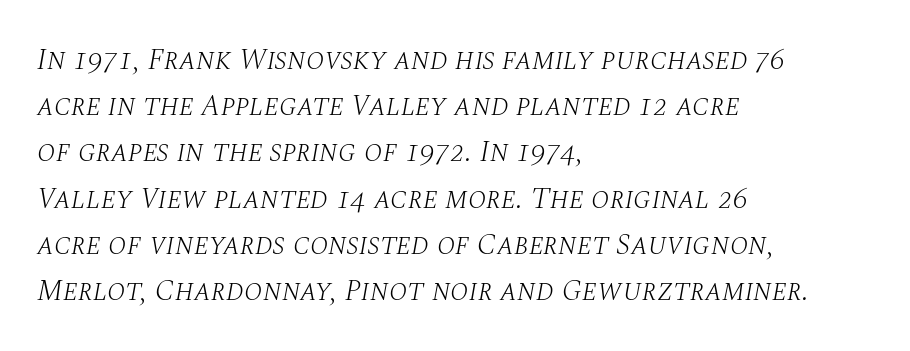
The image shows 30 px light serif type, italic (leaning right); set left-aligned, normal line spacing (1.54x), normal letter spacing, not underlined; medium stroke contrast and a large x-height.
